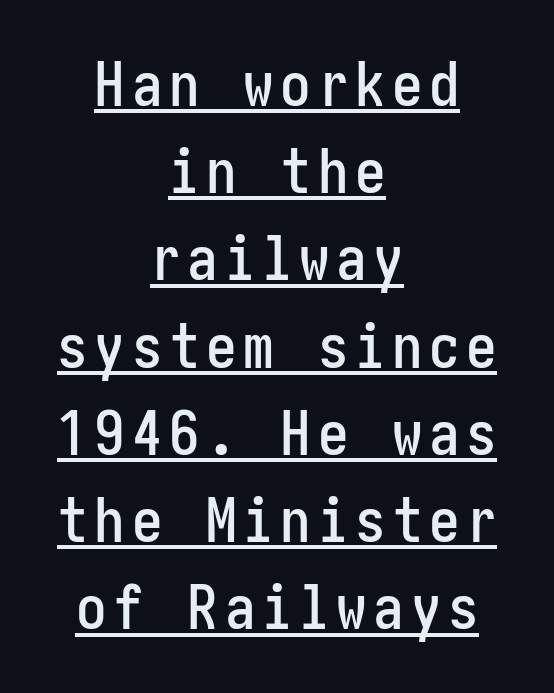
Where is the straight margin? There isn't one; the lines are centered. Vertically, the passage feels balanced, rows spaced as you'd expect. Has an underline been added? It has. You can tell from the bare stems that sans-serif type was used. Characters remain perfectly vertical along every line.
